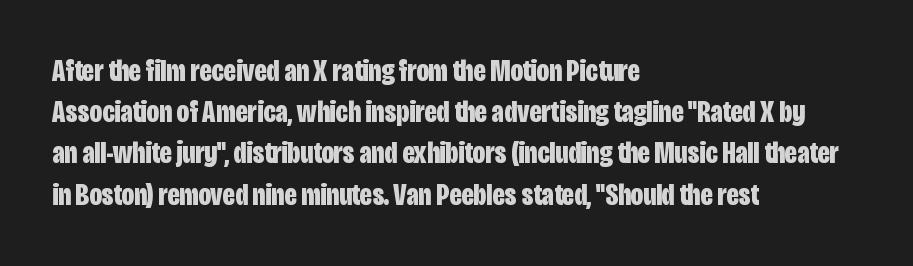
The image shows 31 px bold, condensed sans-serif type, upright; set left-aligned, normal line spacing (1.33x), normal letter spacing, not underlined; low stroke contrast and a large x-height.
